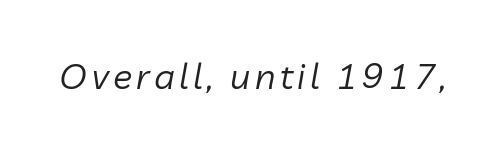
The image shows 36 px regular-weight type, italic (leaning right); set not underlined; low stroke contrast and a medium x-height.
